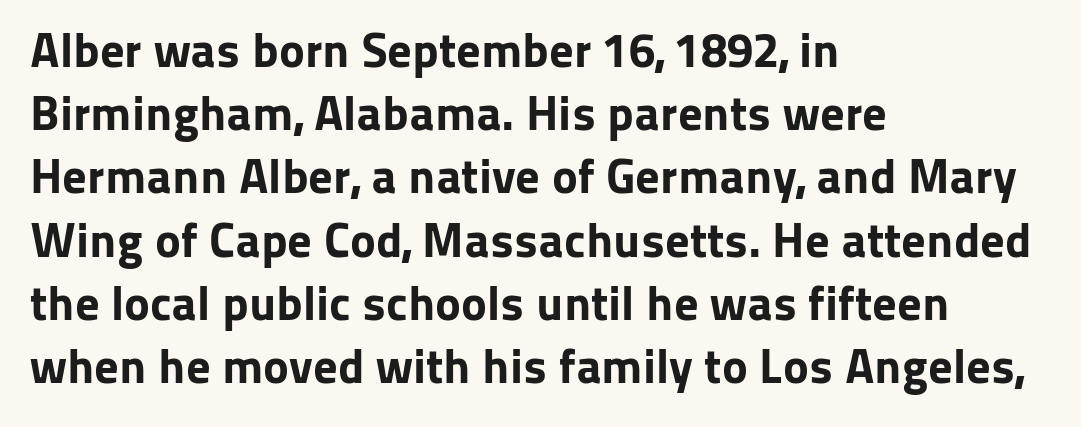
Plain, unruled lines of type. Is this a sans? Yes — the strokes have no serifs. Varying glyph widths throughout — classic text-font behaviour. Here the glyphs are tracked normally, forming tight word shapes. Alignment: flush left.
